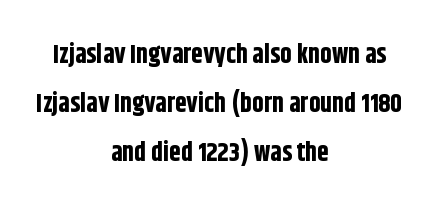
Q: Is the text bold? A: Yes.
Q: Is the text italic (slanted)? A: No, it is upright.
Q: Is the text underlined? A: No.
Q: How is the paragraph aligned? A: Centered.
Q: Is the spacing between letters normal or unusually wide? A: Normal.
